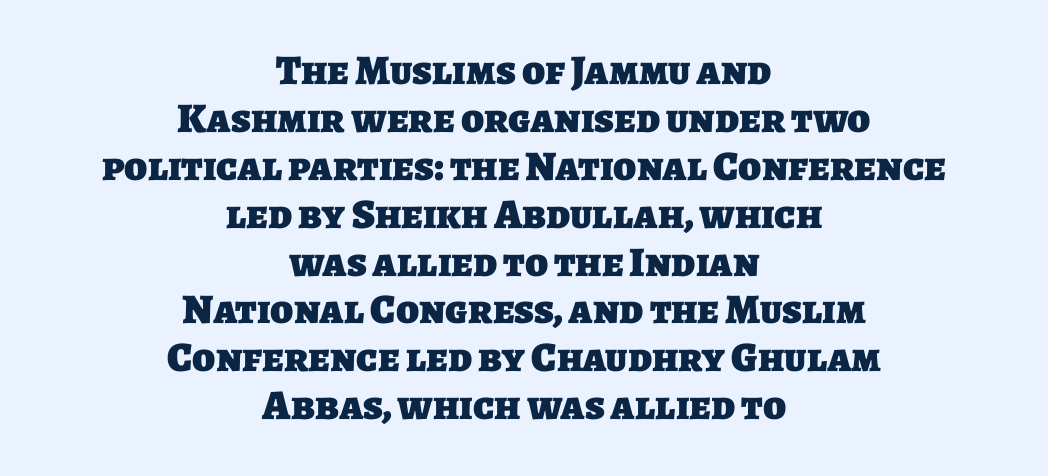
Here the glyphs are tracked normally, forming tight word shapes. This rendering uses center alignment, leaving both contours irregular but symmetric. The rendering uses a small line-height, squeezing the rows. Check where the strokes stop: nothing finishes them off — pure sans.
